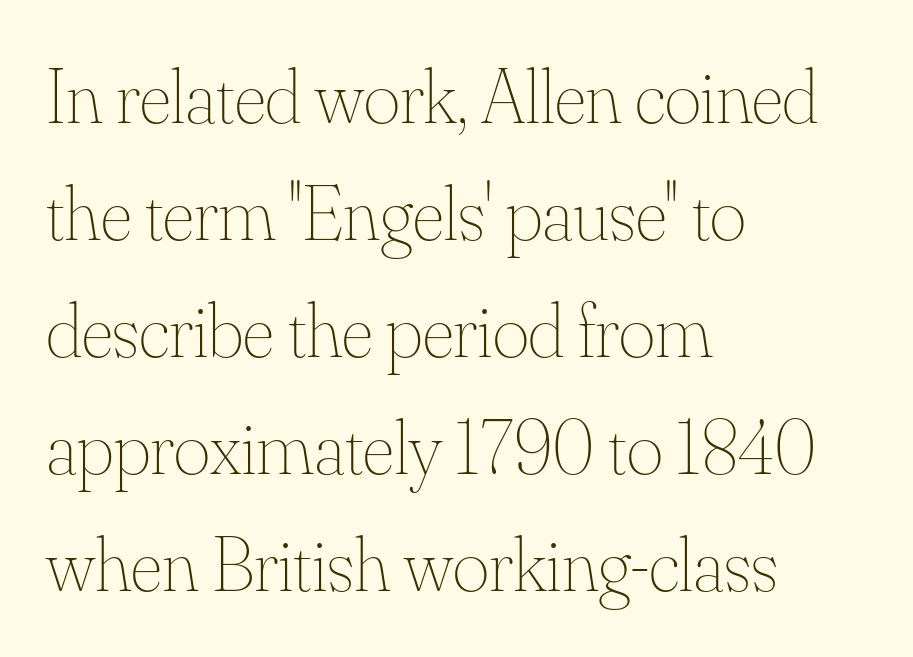
{"italic": "no", "bold": "no", "weight": "thin", "width": "normal", "stroke_contrast": "medium", "x_height": "small", "monospaced": "no", "underline": "no", "align": "left", "line_spacing": "normal", "line_spacing_ratio": 1.5, "letter_spacing": "normal", "letter_spacing_em": 0.0, "glyph_px": 78}
